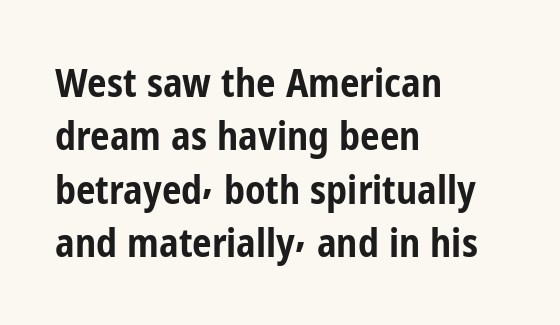
On the weight axis this lands at bold, roughly 700. Spacing between characters is what you'd get straight out of the box. Spacing verdict: proportional, widths tailored to each character. Just letters on the line, the space beneath them empty. Posture: upright roman. The ragged edge is on the right, which tells us the setting is flush left.
